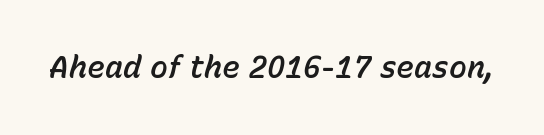
{"italic": "yes", "lean": "right", "slant_degrees": 15, "width": "normal", "stroke_contrast": "low", "x_height": "medium", "monospaced": "no", "underline": "no", "letter_spacing": "normal", "letter_spacing_em": 0.0, "glyph_px": 30}
